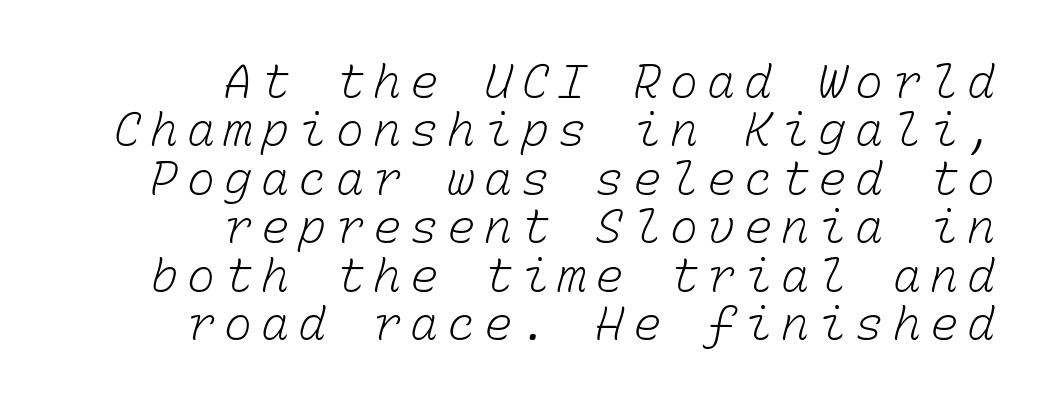
{"bold": "no", "weight": "light", "width": "normal", "stroke_contrast": "low", "x_height": "medium", "monospaced": "yes", "underline": "no", "align": "right", "line_spacing": "tight", "line_spacing_ratio": 1.03, "glyph_px": 47}
